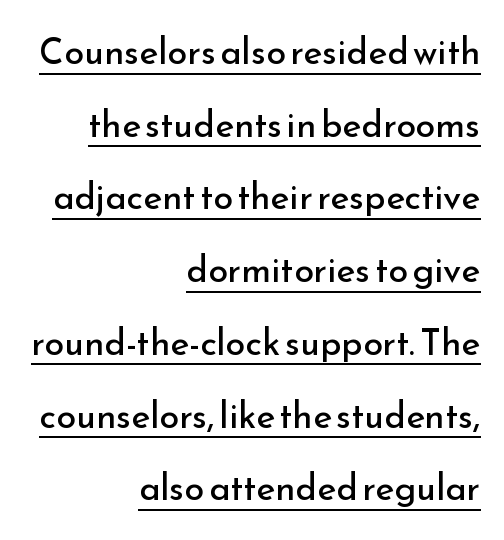
Q: Is the text bold? A: No.
Q: Is the text italic (slanted)? A: No, it is upright.
Q: Is the typeface a serif or a sans-serif typeface? A: Sans-serif.
Q: Is the text underlined? A: Yes.
Q: How is the paragraph aligned? A: Right-aligned.
Q: Is the spacing between letters normal or unusually wide? A: Normal.
Q: Is the spacing between lines tight, normal or loose? A: Loose.
Q: Width (condensed, normal, or wide)? A: Normal.
Q: Stroke contrast? A: Low.
Q: x-height? A: Small.
Q: Monospaced? A: No.
